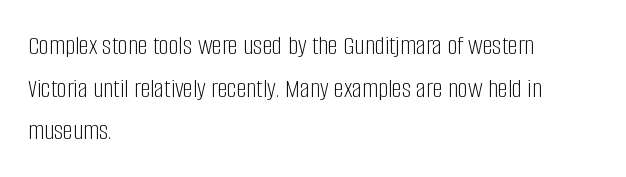
What stands out about the letter spacing? Nothing — it is the standard amount. Rows of type keep a routine distance in the vertical direction. Typeset ragged right — the left edge is the straight one. Plain, unruled lines of type. Are there feet on the stems? There aren't — it's a sans. Nothing heavy about these letters — not bold at all.
